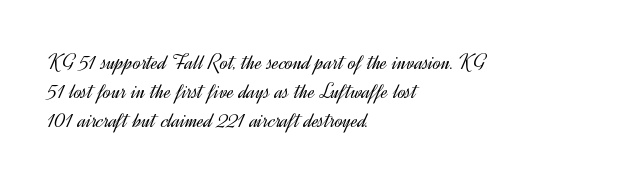
Q: Is the text bold? A: No.
Q: Is the text italic (slanted)? A: Yes.
Q: Is the text underlined? A: No.
Q: How is the paragraph aligned? A: Left-aligned.
Q: Is the spacing between letters normal or unusually wide? A: Normal.
Q: Is the spacing between lines tight, normal or loose? A: Normal.
